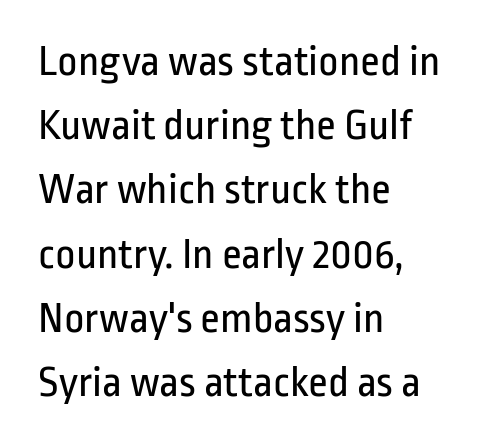
The rows are spaced the way most documents space them. Do the characters align in a grid? No, the font is proportional. The typesetting does not lean heavy: it is not bold. Reading down the block, your eye returns to a fixed left position each line. In terms of posture, this sample is upright.
